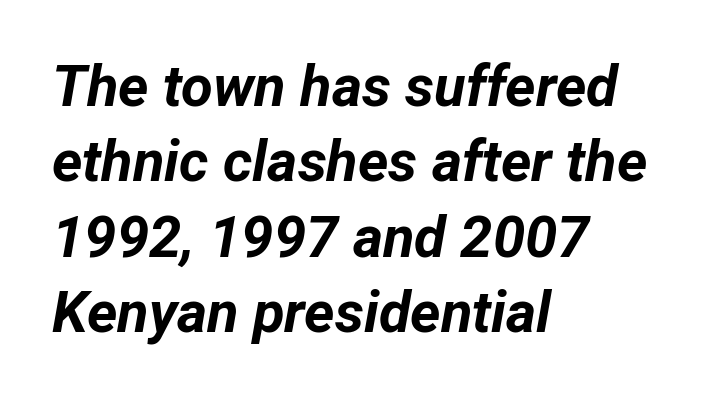
Q: Is the text bold? A: Yes.
Q: Is the text italic (slanted)? A: Yes, it leans right by about 12 degrees.
Q: Is the text underlined? A: No.
Q: How is the paragraph aligned? A: Left-aligned.
Q: Is the spacing between letters normal or unusually wide? A: Normal.
Q: Is the spacing between lines tight, normal or loose? A: Normal.
Q: Width (condensed, normal, or wide)? A: Normal.
Q: Stroke contrast? A: Low.
Q: x-height? A: Medium.
Q: Monospaced? A: No.
